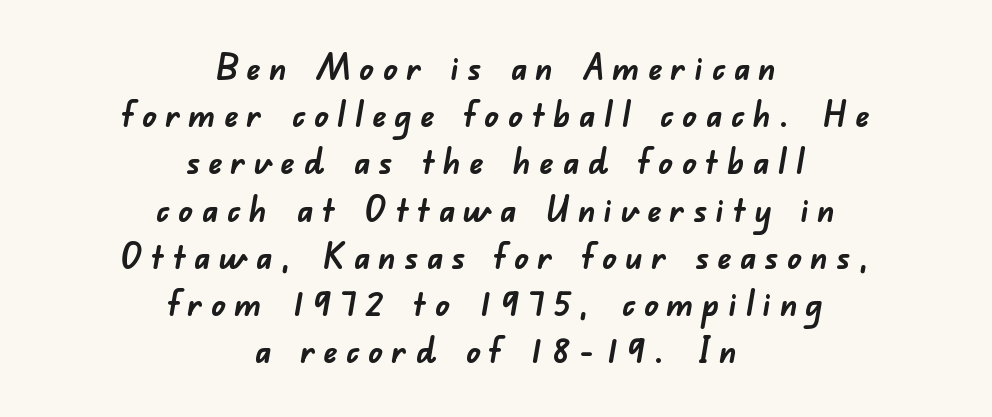
The image shows 35 px semibold sans-serif type; set centered, normal line spacing (1.35x), unusually wide letter spacing (+0.24 em), not underlined; low stroke contrast and a small x-height.
